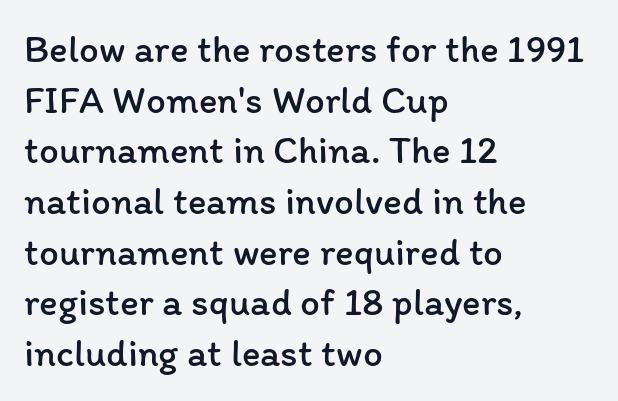
{"italic": "no", "bold": "no", "weight": "regular", "width": "normal", "stroke_contrast": "low", "x_height": "medium", "monospaced": "no", "underline": "no", "align": "left", "line_spacing": "normal", "line_spacing_ratio": 1.3, "letter_spacing": "normal", "letter_spacing_em": 0.0, "glyph_px": 39}
